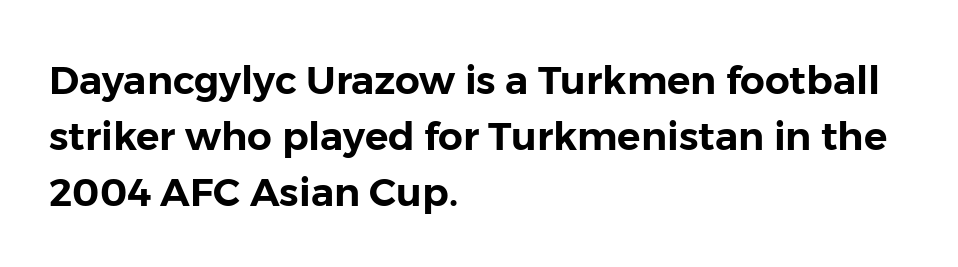
{"serif": "no", "italic": "no", "width": "normal", "stroke_contrast": "low", "x_height": "medium", "monospaced": "no", "underline": "no", "align": "left", "line_spacing": "normal", "line_spacing_ratio": 1.43, "letter_spacing": "normal", "letter_spacing_em": 0.0, "glyph_px": 39}
